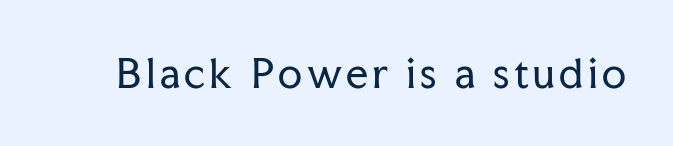
Q: Is the text bold? A: No.
Q: Is the text italic (slanted)? A: No, it is upright.
Q: Is the typeface a serif or a sans-serif typeface? A: Serif.
Q: Is the text underlined? A: No.
Q: Width (condensed, normal, or wide)? A: Normal.
Q: Stroke contrast? A: Low.
Q: x-height? A: Medium.
Q: Monospaced? A: No.
